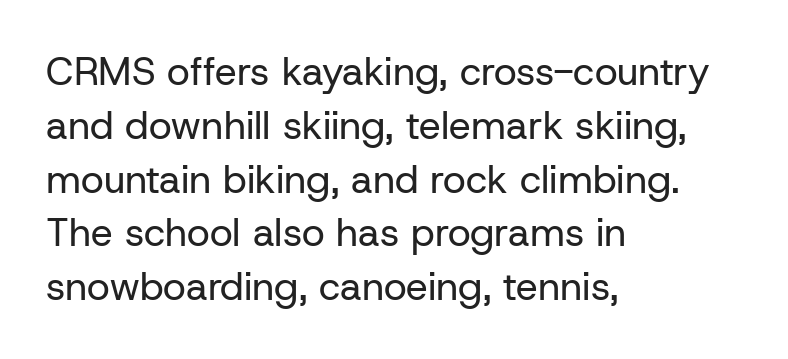
{"serif": "no", "italic": "no", "bold": "no", "weight": "regular", "width": "normal", "stroke_contrast": "low", "x_height": "medium", "monospaced": "no", "underline": "no", "align": "left", "line_spacing": "normal", "line_spacing_ratio": 1.38, "letter_spacing": "normal", "letter_spacing_em": 0.0, "glyph_px": 39}
